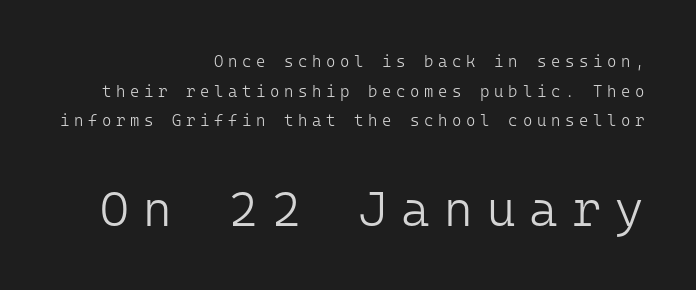
{"serif": "no", "italic": "no", "bold": "no", "weight": "light", "width": "normal", "stroke_contrast": "low", "x_height": "medium", "monospaced": "yes", "underline": "no", "align": "right", "line_spacing_ratio": 1.85, "letter_spacing": "wide", "letter_spacing_em": 0.29, "larger_block": "second", "size_ratio": 3.06, "glyph_px": 49}
